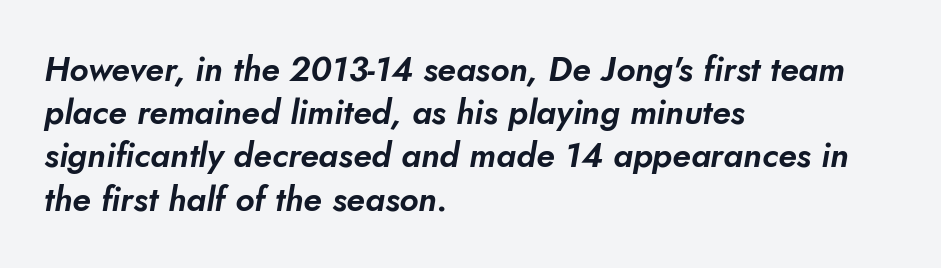
{"serif": "no", "width": "normal", "stroke_contrast": "low", "x_height": "small", "monospaced": "no", "underline": "no", "align": "left", "line_spacing": "normal", "line_spacing_ratio": 1.27, "letter_spacing": "normal", "letter_spacing_em": 0.0, "glyph_px": 34}
